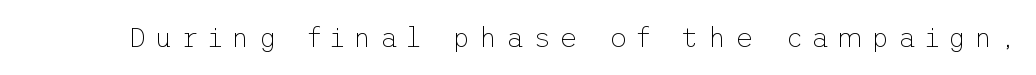
Q: Is the text bold? A: No.
Q: Is the text italic (slanted)? A: No, it is upright.
Q: Is the typeface a serif or a sans-serif typeface? A: Sans-serif.
Q: Is the text underlined? A: No.
Q: Is the spacing between letters normal or unusually wide? A: Unusually wide.
Q: Width (condensed, normal, or wide)? A: Normal.
Q: Stroke contrast? A: Low.
Q: x-height? A: Medium.
